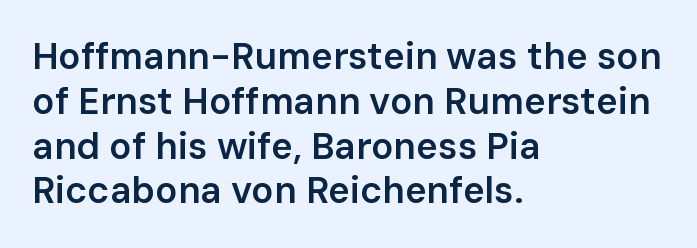
The passage shown has conventional tracking throughout. Looks like regular typesetting: each glyph gets only the width it needs. Serif or sans? Sans — the stroke terminals are bare. Italic? Not at all — the glyphs are vertical. Bare-footed words on every line.
